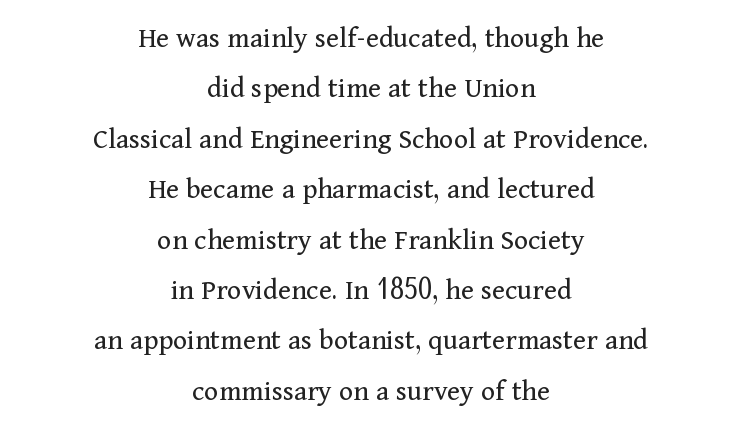
The image shows 30 px regular-weight serif type, upright; set centered, normal line spacing (1.68x), normal letter spacing, not underlined; medium stroke contrast and a medium x-height.
